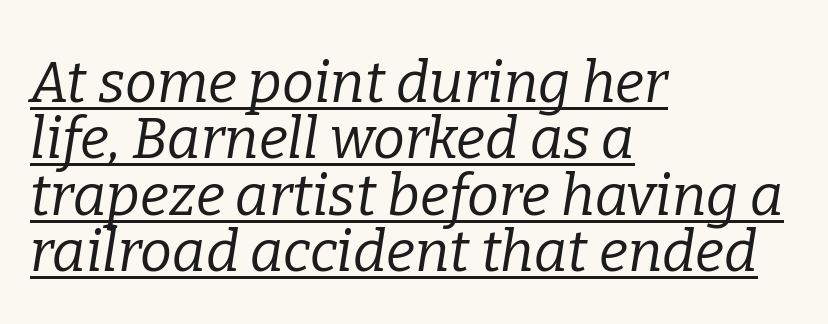
Horizontal alignment here is leftward, the default for most running prose. The face used here is seriffed, in the tradition of book romans. Vertical stems look standard width or narrower in stroke. The letters sit at their default tracking, neither squeezed nor spread. Summary of vertical rhythm: compact, with narrow interline spacing.
